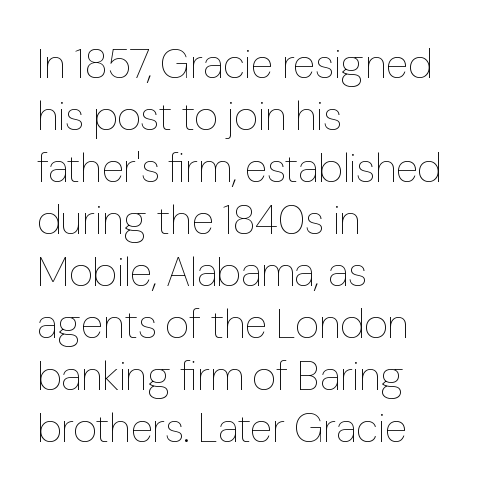
{"italic": "no", "bold": "no", "weight": "thin", "width": "normal", "stroke_contrast": "low", "x_height": "medium", "monospaced": "no", "underline": "no", "align": "left", "line_spacing": "normal", "line_spacing_ratio": 1.27, "letter_spacing": "normal", "letter_spacing_em": 0.0, "glyph_px": 41}
